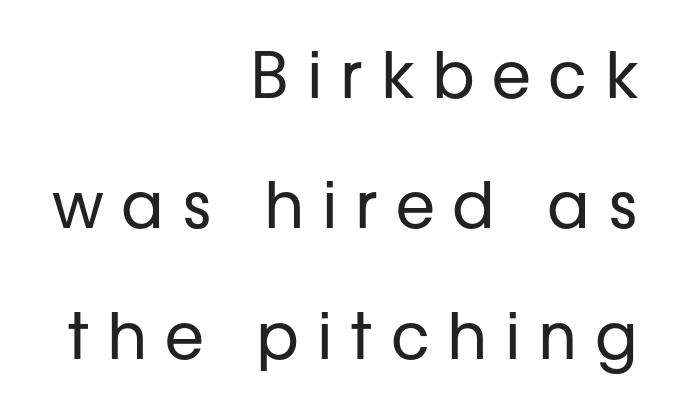
Q: Is the text bold? A: No.
Q: Is the text italic (slanted)? A: No, it is upright.
Q: Is the typeface a serif or a sans-serif typeface? A: Sans-serif.
Q: Is the text underlined? A: No.
Q: How is the paragraph aligned? A: Right-aligned.
Q: Is the spacing between letters normal or unusually wide? A: Unusually wide.
Q: Is the spacing between lines tight, normal or loose? A: Loose.
Q: Width (condensed, normal, or wide)? A: Normal.
Q: Stroke contrast? A: Low.
Q: x-height? A: Medium.
Q: Monospaced? A: No.
